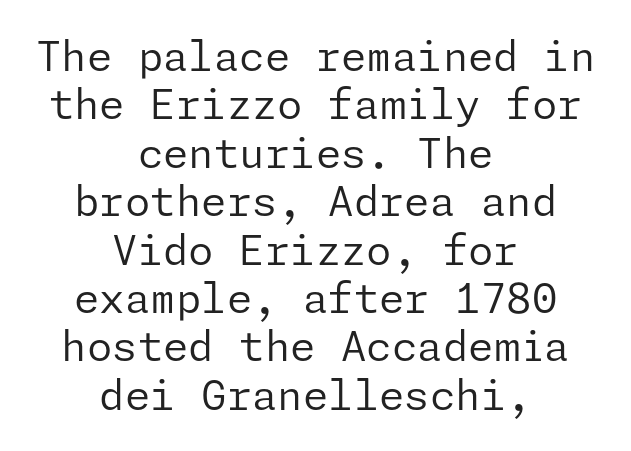
A bare baseline throughout the passage. Each letter's strokes conclude bluntly, with no projecting serifs. Is the type heavy? It reads as light-to-regular instead. Is the letter spacing exaggerated? No — it looks like the ordinary default. Upright lettering throughout. Where is the straight margin? There isn't one; the lines are centered.
